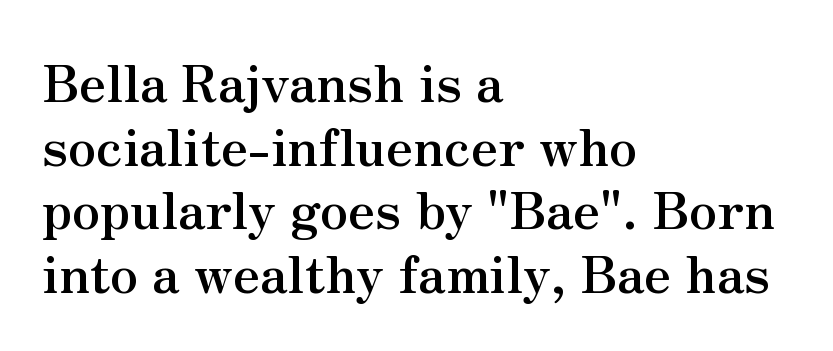
{"serif": "yes", "italic": "no", "bold": "yes", "weight": "semibold", "width": "normal", "stroke_contrast": "medium", "x_height": "small", "monospaced": "no", "underline": "no", "align": "left", "line_spacing": "normal", "line_spacing_ratio": 1.25, "letter_spacing": "normal", "letter_spacing_em": 0.0, "glyph_px": 51}
